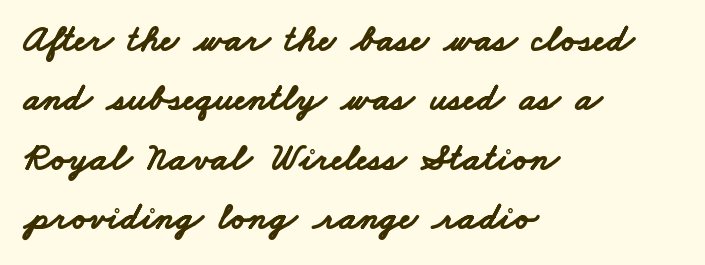
The image shows 38 px bold, wide sans-serif type; set left-aligned, normal line spacing (1.56x), normal letter spacing, not underlined; low stroke contrast and a small x-height.
